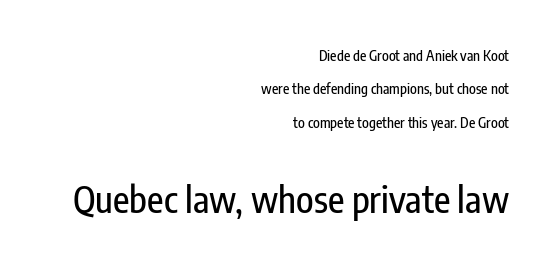
{"serif": "no", "italic": "no", "width": "condensed", "stroke_contrast": "low", "x_height": "medium", "monospaced": "no", "underline": "no", "align": "right", "line_spacing": "loose", "line_spacing_ratio": 2.38, "letter_spacing": "normal", "letter_spacing_em": 0.0, "larger_block": "second", "size_ratio": 2.57, "glyph_px": 36}
